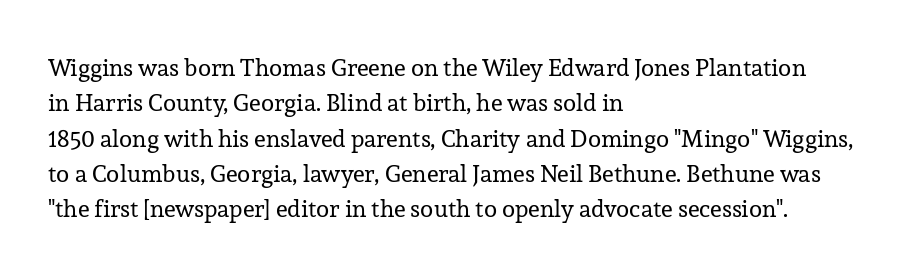
{"italic": "no", "bold": "no", "underline": "no", "align": "left", "line_spacing": "normal", "line_spacing_ratio": 1.47, "letter_spacing": "normal", "letter_spacing_em": 0.0, "glyph_px": 24}
